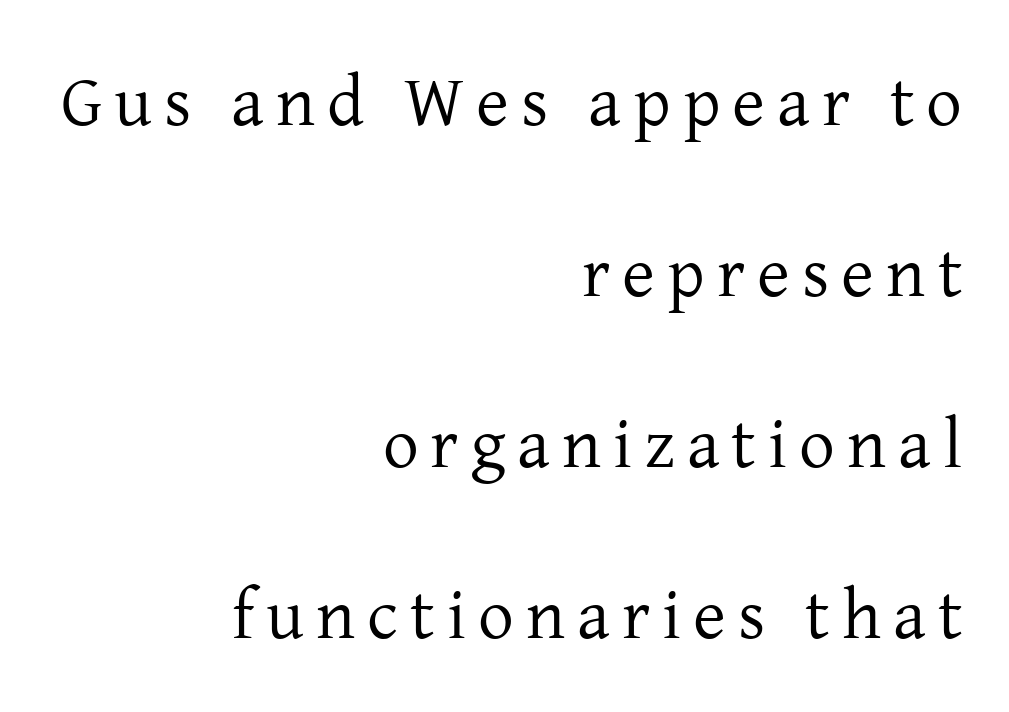
The image shows 71 px regular-weight serif type, upright; set right-aligned, loose line spacing (2.41x), not underlined; low stroke contrast and a medium x-height.
